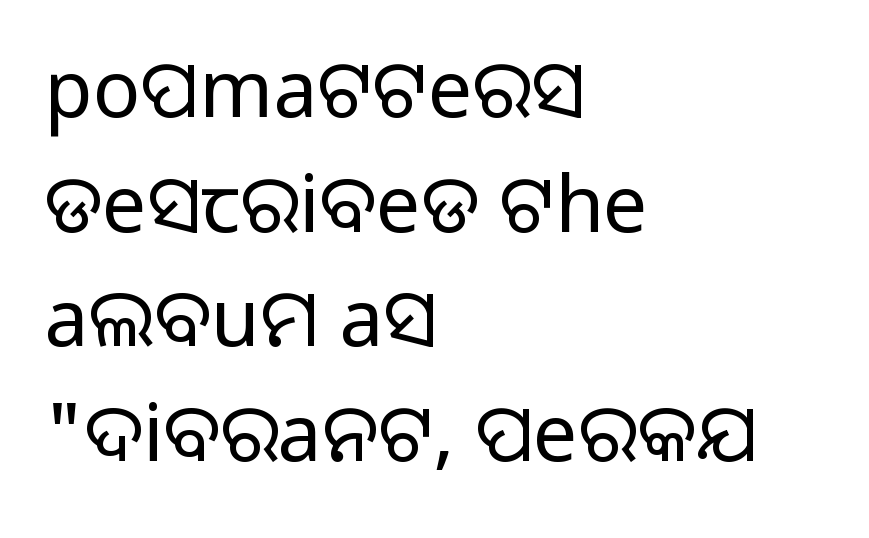
The image shows 79 px regular-weight sans-serif type, upright; set left-aligned, normal line spacing (1.45x), normal letter spacing, not underlined; low stroke contrast and a large x-height.
